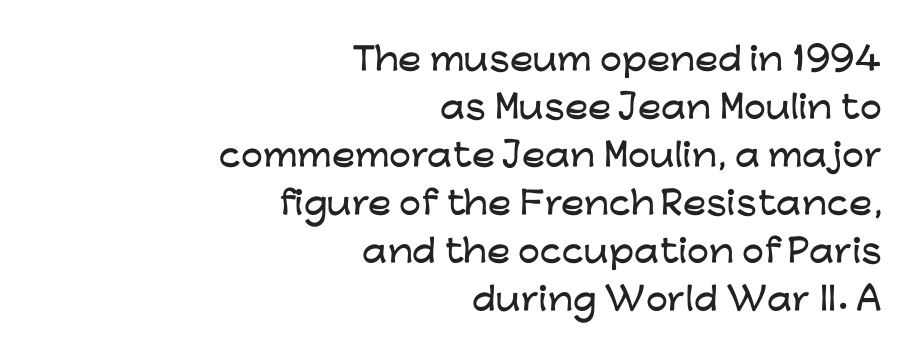
The image shows 31 px wide sans-serif type, upright; set right-aligned, normal line spacing (1.55x), normal letter spacing, not underlined; low stroke contrast and a medium x-height.
